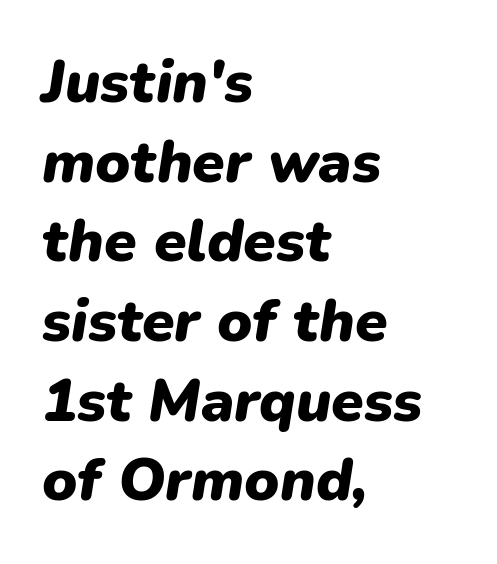
The image shows 59 px heavy type, italic (leaning right); set left-aligned, normal line spacing (1.35x), normal letter spacing, not underlined; low stroke contrast and a medium x-height.
